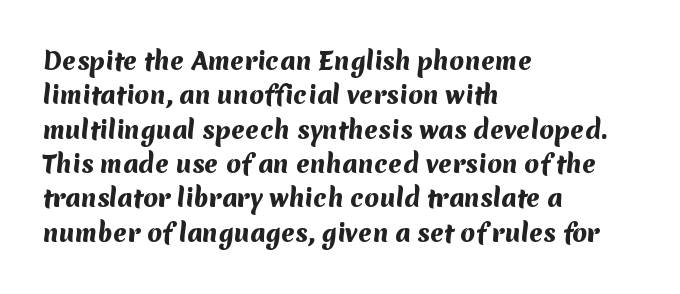
{"bold": "yes", "underline": "no", "align": "left", "line_spacing": "normal", "line_spacing_ratio": 1.43, "letter_spacing": "normal", "letter_spacing_em": 0.0, "glyph_px": 24}
